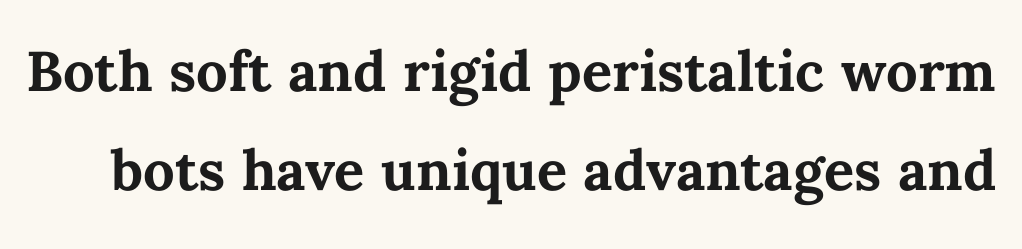
Think of a printed novel: that variable character pitch is what you see here. The baseline area is clear. Observe the ordinary spacing: letters are neighbours, not strangers. Posture: straight, roman, zero tilt.
